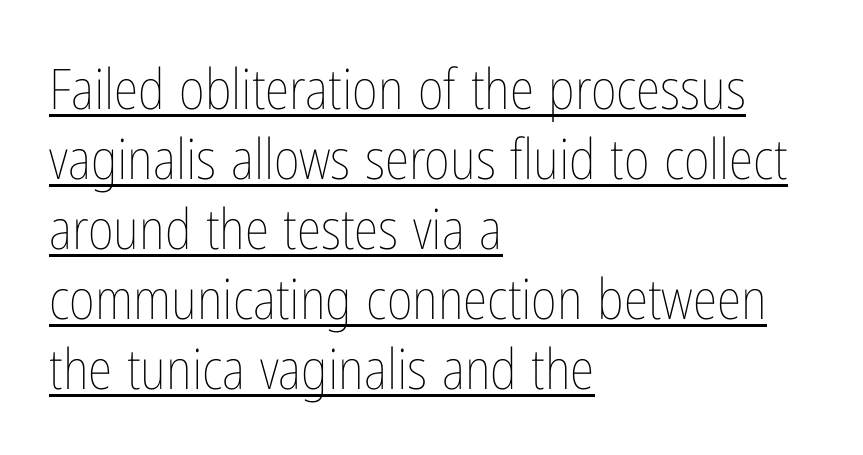
Baseline-to-baseline distance is the conventional proportion of letter height. Style check: upright. Is this a fixed-width face? No — the glyphs have proportional, varying widths. The font is comparable to plain body text, perhaps lighter. Honestly, the underline is the first thing you notice here. Alignment: flush left.
